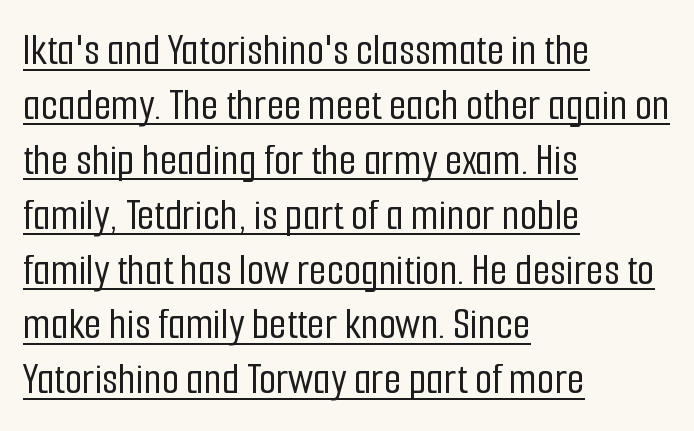
Letterform terminals end flat and unadorned throughout the passage. Looks like regular typesetting: each glyph gets only the width it needs. Between one letter and the next there's only the usual sliver of space. Each line starts at the same left margin while the right side varies. Notice how a bar underscores the lettering throughout.
